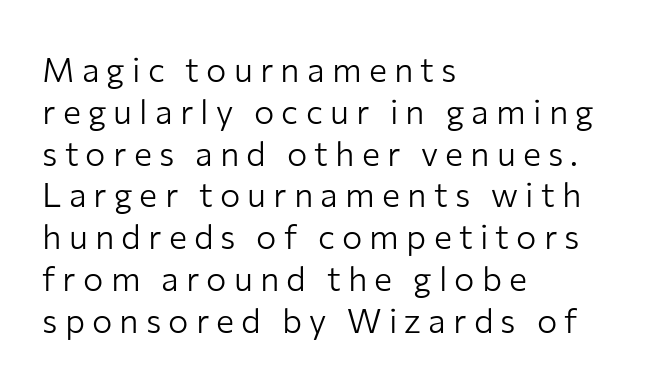
Q: Is the text bold? A: No.
Q: Is the text italic (slanted)? A: No, it is upright.
Q: Is the typeface a serif or a sans-serif typeface? A: Sans-serif.
Q: Is the text underlined? A: No.
Q: How is the paragraph aligned? A: Left-aligned.
Q: Is the spacing between letters normal or unusually wide? A: Unusually wide.
Q: Width (condensed, normal, or wide)? A: Normal.
Q: Stroke contrast? A: Low.
Q: x-height? A: Medium.
Q: Monospaced? A: No.
